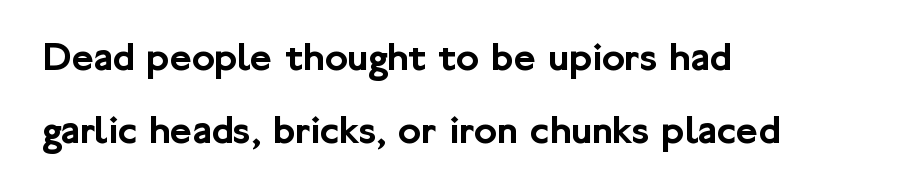
Q: Is the text italic (slanted)? A: No, it is upright.
Q: Is the typeface a serif or a sans-serif typeface? A: Sans-serif.
Q: Is the text underlined? A: No.
Q: How is the paragraph aligned? A: Left-aligned.
Q: Is the spacing between letters normal or unusually wide? A: Normal.
Q: Width (condensed, normal, or wide)? A: Normal.
Q: Stroke contrast? A: Low.
Q: x-height? A: Medium.
Q: Monospaced? A: No.
